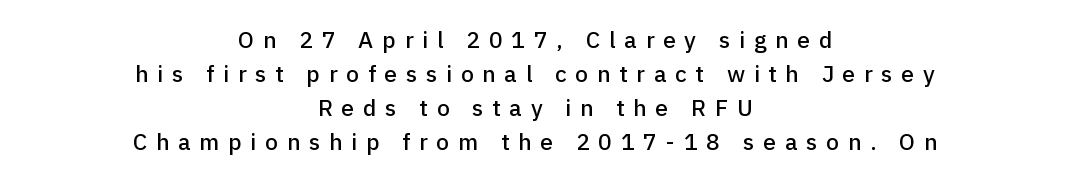
Q: Is the text italic (slanted)? A: No, it is upright.
Q: Is the text underlined? A: No.
Q: How is the paragraph aligned? A: Centered.
Q: Is the spacing between letters normal or unusually wide? A: Unusually wide.
Q: Is the spacing between lines tight, normal or loose? A: Normal.
